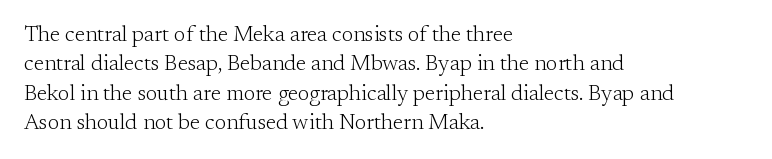
Q: Is the text bold? A: No.
Q: Is the text italic (slanted)? A: No, it is upright.
Q: Is the text underlined? A: No.
Q: How is the paragraph aligned? A: Left-aligned.
Q: Is the spacing between letters normal or unusually wide? A: Normal.
Q: Is the spacing between lines tight, normal or loose? A: Normal.
